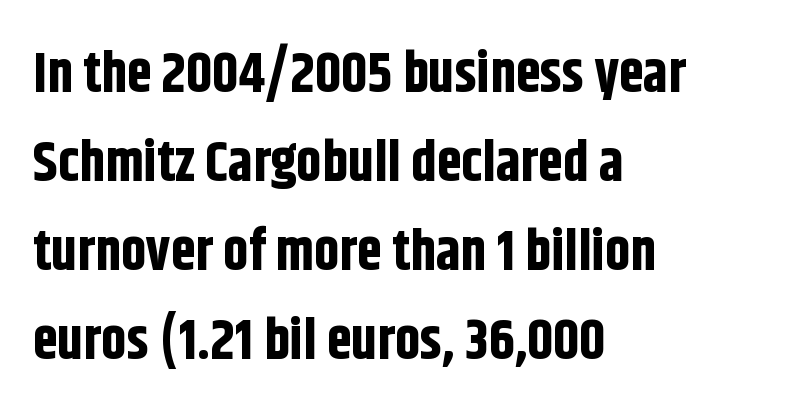
The image shows 56 px bold, condensed sans-serif type, upright; set left-aligned, normal line spacing (1.59x), normal letter spacing, not underlined; low stroke contrast and a large x-height.
